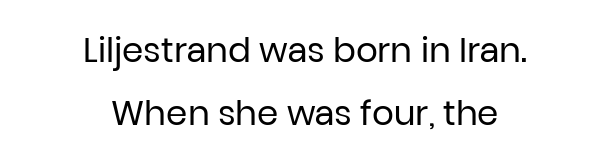
{"serif": "no", "italic": "no", "bold": "no", "weight": "regular", "width": "normal", "stroke_contrast": "low", "x_height": "medium", "monospaced": "no", "underline": "no", "align": "center", "line_spacing_ratio": 1.84, "letter_spacing": "normal", "letter_spacing_em": 0.0, "glyph_px": 34}
